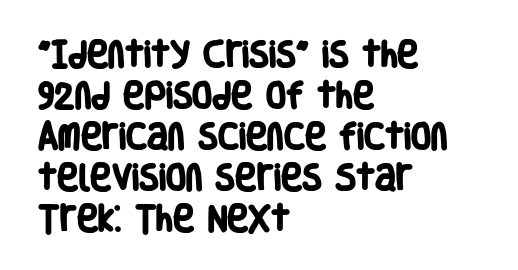
The image shows 29 px heavy, condensed sans-serif type; set left-aligned, normal line spacing (1.41x), normal letter spacing, not underlined; low stroke contrast and a large x-height.
